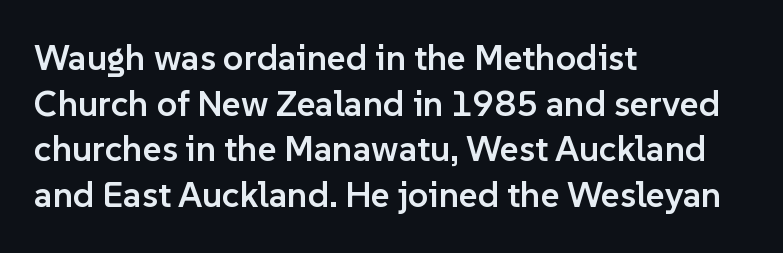
Q: Is the text bold? A: Semi-bold.
Q: Is the text italic (slanted)? A: No, it is upright.
Q: Is the typeface a serif or a sans-serif typeface? A: Sans-serif.
Q: Is the text underlined? A: No.
Q: How is the paragraph aligned? A: Left-aligned.
Q: Is the spacing between letters normal or unusually wide? A: Normal.
Q: Is the spacing between lines tight, normal or loose? A: Normal.
Q: Width (condensed, normal, or wide)? A: Normal.
Q: Stroke contrast? A: Low.
Q: x-height? A: Medium.
Q: Monospaced? A: No.
